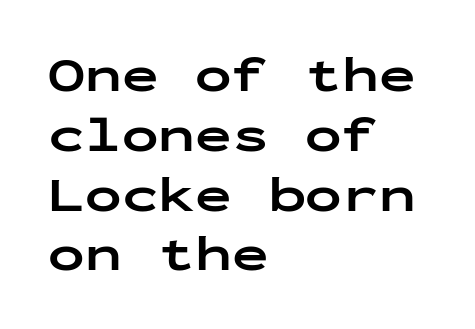
Do the letters lean? They stand straight. The strokes are fattened all the way to bold. Spacing verdict: monospaced, one width for all characters. Notice how the passage keeps a crisp vertical edge on the left only.
